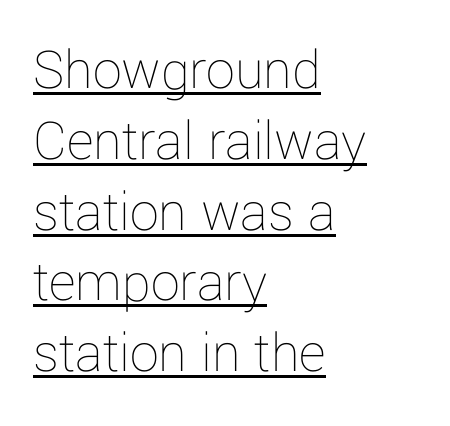
Q: Is the text bold? A: No.
Q: Is the text italic (slanted)? A: No, it is upright.
Q: Is the text underlined? A: Yes.
Q: How is the paragraph aligned? A: Left-aligned.
Q: Is the spacing between letters normal or unusually wide? A: Normal.
Q: Width (condensed, normal, or wide)? A: Normal.
Q: Stroke contrast? A: Low.
Q: x-height? A: Medium.
Q: Monospaced? A: No.
